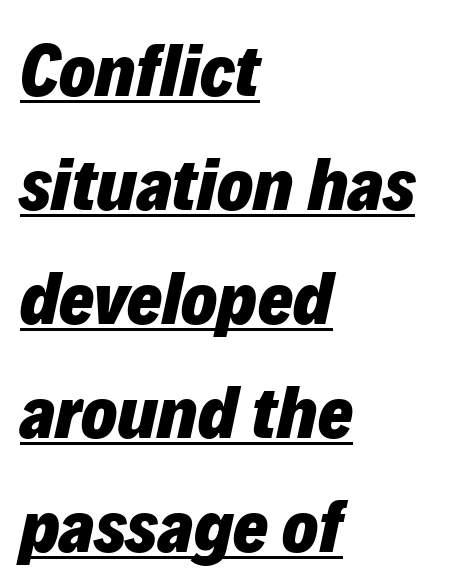
{"italic": "yes", "lean": "right", "slant_degrees": 12, "bold": "yes", "weight": "heavy", "width": "normal", "stroke_contrast": "low", "x_height": "medium", "monospaced": "no", "underline": "yes", "align": "left", "line_spacing": "normal", "line_spacing_ratio": 1.52, "letter_spacing": "normal", "letter_spacing_em": 0.0, "glyph_px": 75}
